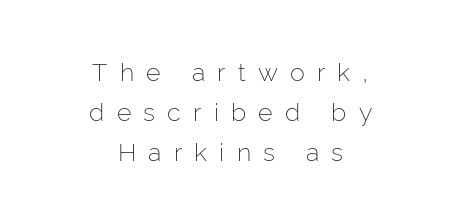
The image shows 25 px text type, upright; set centered, normal line spacing (1.61x), unusually wide letter spacing (+0.49 em), not underlined.
